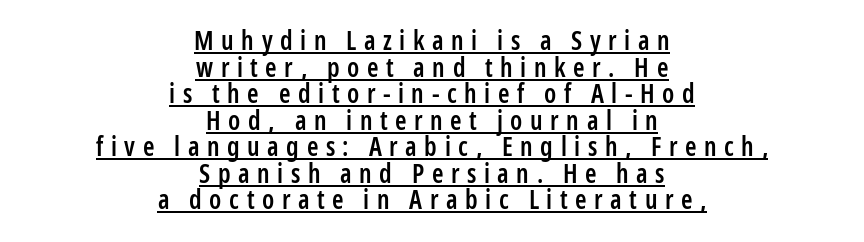
Q: Is the text bold? A: Semi-bold.
Q: Is the text italic (slanted)? A: No, it is upright.
Q: Is the text underlined? A: Yes.
Q: How is the paragraph aligned? A: Centered.
Q: Is the spacing between letters normal or unusually wide? A: Unusually wide.
Q: Is the spacing between lines tight, normal or loose? A: Tight.
